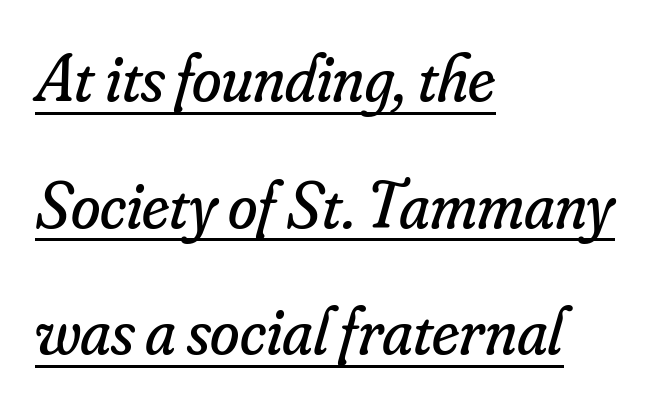
The image shows 67 px regular-weight serif type, italic (leaning right); set left-aligned, line spacing 1.89x, normal letter spacing, underlined; low stroke contrast and a small x-height.
